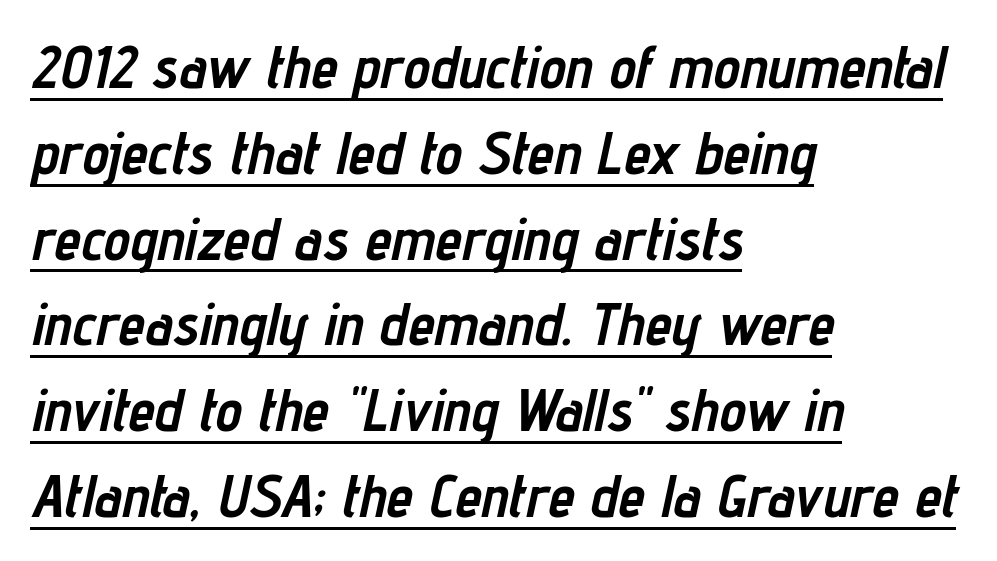
Q: Is the text bold? A: Yes.
Q: Is the text italic (slanted)? A: Yes, it leans right by about 12 degrees.
Q: Is the text underlined? A: Yes.
Q: How is the paragraph aligned? A: Left-aligned.
Q: Is the spacing between letters normal or unusually wide? A: Normal.
Q: Is the spacing between lines tight, normal or loose? A: Normal.
Q: Width (condensed, normal, or wide)? A: Condensed.
Q: Stroke contrast? A: Low.
Q: x-height? A: Medium.
Q: Monospaced? A: No.
